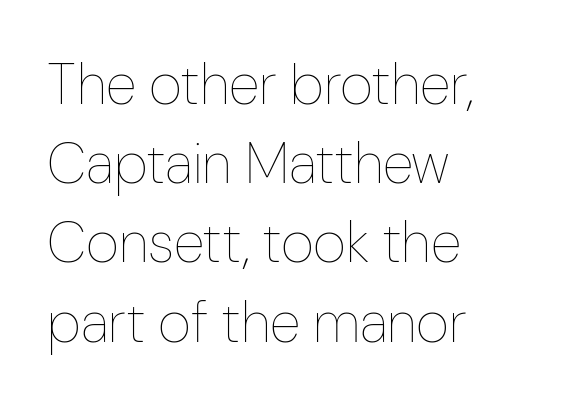
{"italic": "no", "bold": "no", "weight": "thin", "width": "condensed", "stroke_contrast": "low", "x_height": "medium", "monospaced": "no", "underline": "no", "align": "left", "line_spacing": "normal", "line_spacing_ratio": 1.39, "letter_spacing": "normal", "letter_spacing_em": 0.0, "glyph_px": 57}
